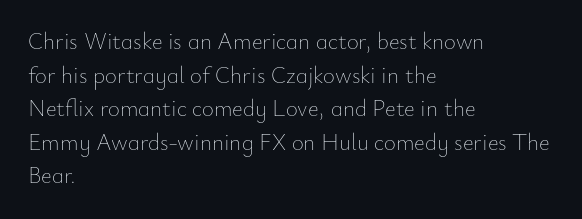
What stands out about the letter spacing? Nothing — it is the standard amount. Type without underlining. You can tell it's not italic because the verticals are truly vertical. Is there much room between lines? A standard amount, neither cramped nor airy.
